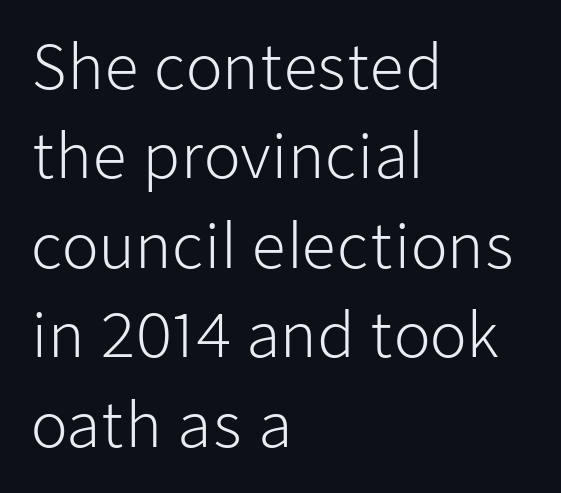
The image shows 60 px light sans-serif type, upright; set left-aligned, normal line spacing (1.49x), normal letter spacing, not underlined; low stroke contrast and a medium x-height.
